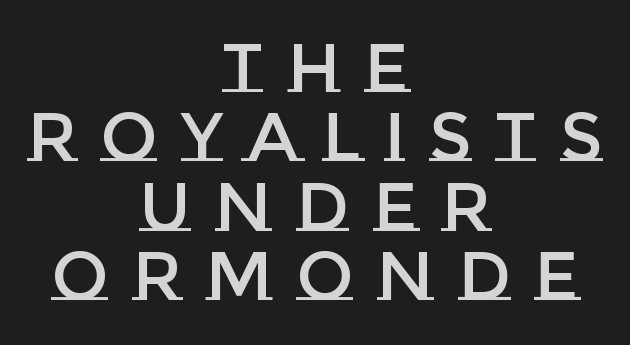
Q: Is the text italic (slanted)? A: No, it is upright.
Q: Is the text underlined? A: No.
Q: How is the paragraph aligned? A: Centered.
Q: Is the spacing between letters normal or unusually wide? A: Unusually wide.
Q: Is the spacing between lines tight, normal or loose? A: Tight.
Q: Width (condensed, normal, or wide)? A: Normal.
Q: Stroke contrast? A: Low.
Q: x-height? A: Large.
Q: Monospaced? A: No.
